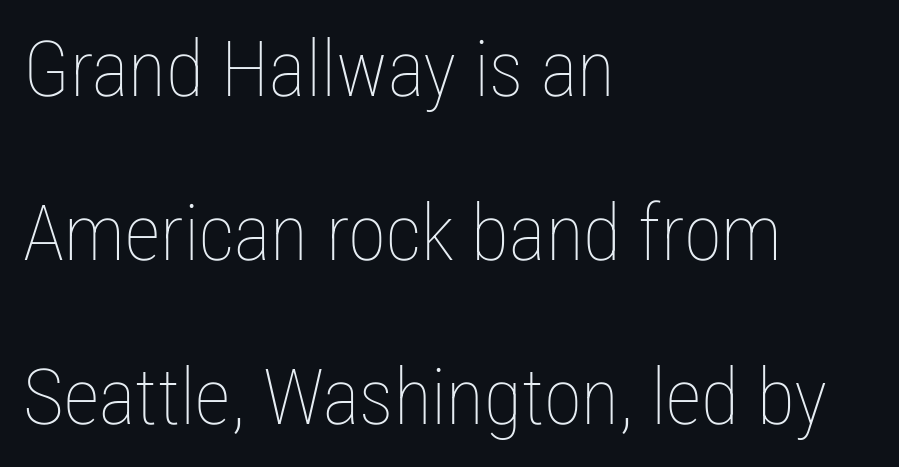
The image shows 78 px thin, condensed type, upright; set left-aligned, loose line spacing (2.1x), normal letter spacing, not underlined; low stroke contrast and a medium x-height.
